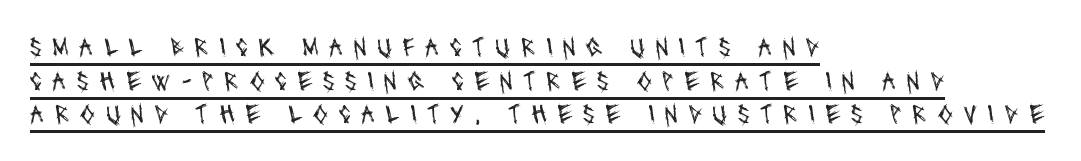
{"serif": "no", "bold": "no", "weight": "regular", "width": "condensed", "stroke_contrast": "medium", "x_height": "large", "monospaced": "no", "underline": "yes", "align": "left", "line_spacing_ratio": 1.2, "letter_spacing": "wide", "letter_spacing_em": 0.36, "glyph_px": 28}
